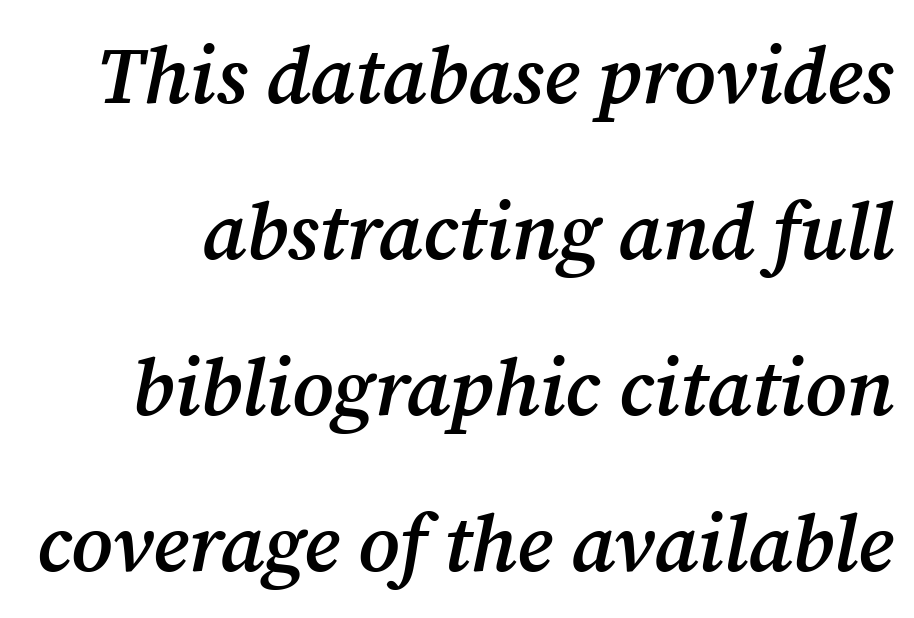
Q: Is the text bold? A: Semi-bold.
Q: Is the text italic (slanted)? A: Yes, it leans right by about 12 degrees.
Q: Is the typeface a serif or a sans-serif typeface? A: Serif.
Q: Is the text underlined? A: No.
Q: Is the spacing between letters normal or unusually wide? A: Normal.
Q: Is the spacing between lines tight, normal or loose? A: Loose.
Q: Width (condensed, normal, or wide)? A: Normal.
Q: Stroke contrast? A: Medium.
Q: x-height? A: Medium.
Q: Monospaced? A: No.
